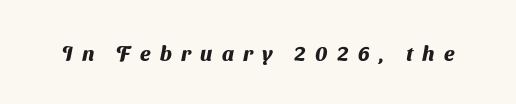
Q: Is the text bold? A: Yes.
Q: Is the text underlined? A: No.
Q: Is the spacing between letters normal or unusually wide? A: Unusually wide.
